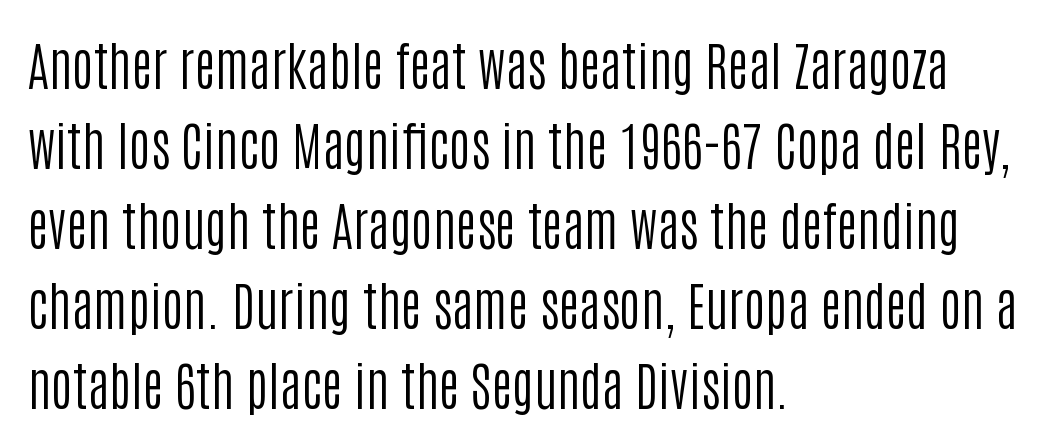
The image shows 52 px regular-weight, condensed sans-serif type, upright; set left-aligned, normal line spacing (1.54x), normal letter spacing, not underlined; low stroke contrast and a large x-height.
